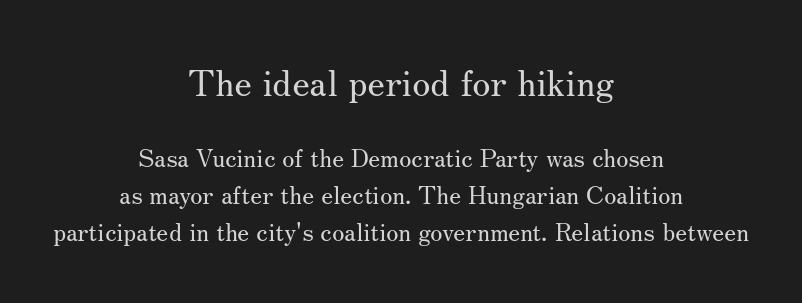
The image shows 37 px regular-weight serif type, upright; set centered, normal line spacing (1.49x), normal letter spacing, not underlined; the first (top) block is 1.48x larger; medium stroke contrast and a small x-height.
